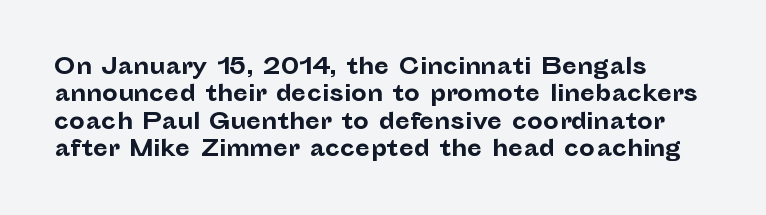
Here the glyphs are tracked normally, forming tight word shapes. The strip under each line holds only bare page. Tall strokes in this sample are plumb rather than angled. Notice how thick the strokes are: this is what a full bold looks like.
